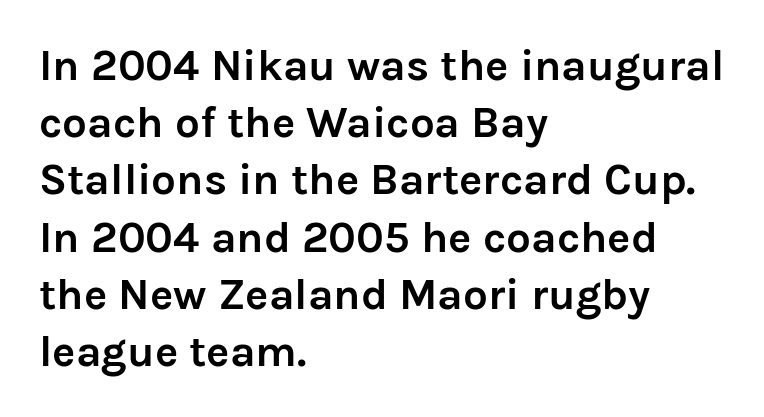
Q: Is the text bold? A: Yes.
Q: Is the text italic (slanted)? A: No, it is upright.
Q: Is the typeface a serif or a sans-serif typeface? A: Sans-serif.
Q: Is the text underlined? A: No.
Q: How is the paragraph aligned? A: Left-aligned.
Q: Is the spacing between letters normal or unusually wide? A: Normal.
Q: Is the spacing between lines tight, normal or loose? A: Normal.
Q: Width (condensed, normal, or wide)? A: Normal.
Q: Stroke contrast? A: Low.
Q: x-height? A: Medium.
Q: Monospaced? A: No.
